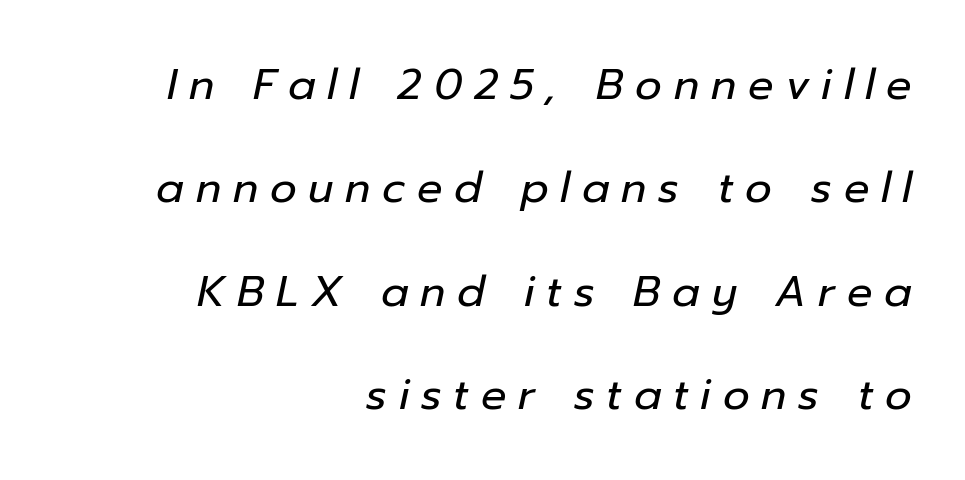
{"italic": "yes", "lean": "right", "slant_degrees": 12, "bold": "no", "weight": "regular", "width": "normal", "stroke_contrast": "low", "x_height": "medium", "monospaced": "no", "underline": "no", "align": "right", "line_spacing": "loose", "line_spacing_ratio": 2.46, "letter_spacing": "wide", "letter_spacing_em": 0.28, "glyph_px": 42}
